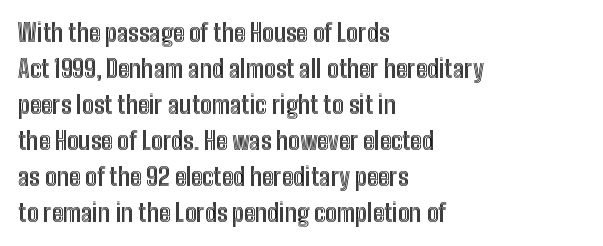
{"italic": "no", "underline": "no", "align": "left", "line_spacing": "normal", "line_spacing_ratio": 1.5, "letter_spacing": "normal", "letter_spacing_em": 0.0, "glyph_px": 24}
